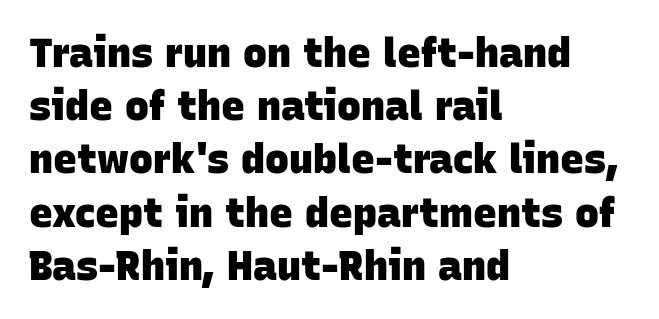
Baseline-to-baseline distance is the conventional proportion of letter height. Proportional: the letters do not fall into vertical columns. Anything drawn beneath the words? Only blank space. Left-aligned paragraph, ragged on the right. The passage shown has conventional tracking throughout.
